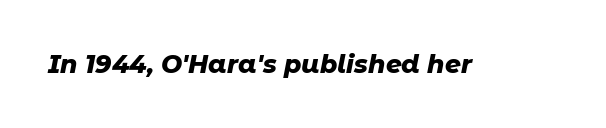
These words are printed bold, with thick strokes throughout. The letterforms sit shoulder to shoulder at normal distance. Style check: oblique. The words here are not underlined.
